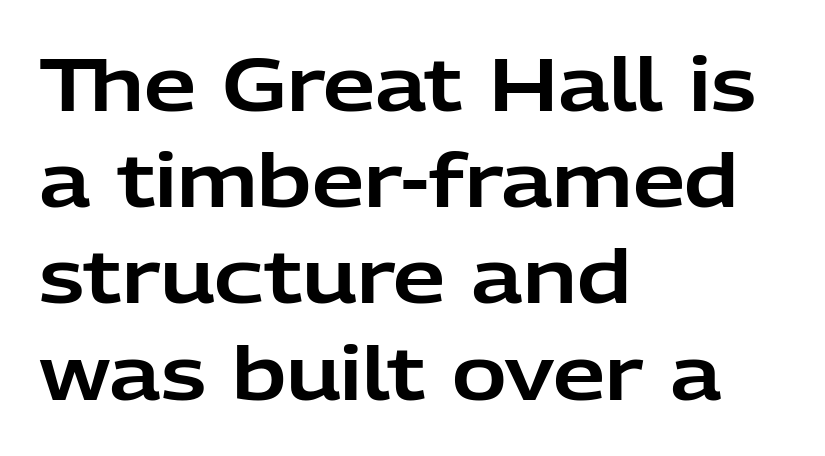
{"serif": "no", "italic": "no", "width": "normal", "stroke_contrast": "low", "x_height": "medium", "monospaced": "no", "underline": "no", "align": "left", "line_spacing": "normal", "line_spacing_ratio": 1.3, "letter_spacing": "normal", "letter_spacing_em": 0.0, "glyph_px": 74}
